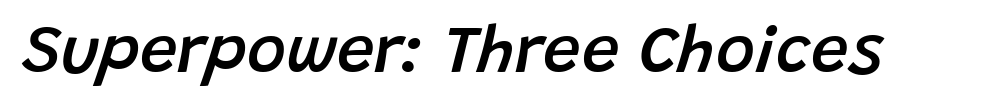
Q: Is the text bold? A: Semi-bold.
Q: Is the text italic (slanted)? A: Yes, it leans right by about 15 degrees.
Q: Is the text underlined? A: No.
Q: Is the spacing between letters normal or unusually wide? A: Normal.
Q: Width (condensed, normal, or wide)? A: Normal.
Q: Stroke contrast? A: Low.
Q: x-height? A: Large.
Q: Monospaced? A: No.
